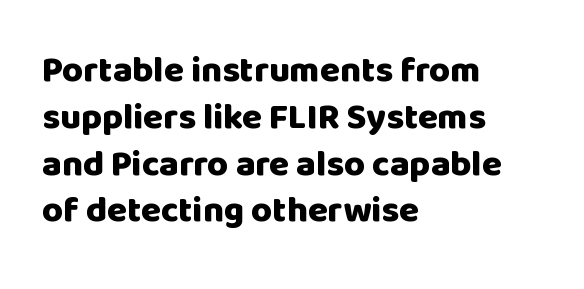
Has an underline been added? It has not. Each letter keeps its own natural width here, so spacing adapts to shape. Are there feet on the stems? There aren't — it's a sans. Rendered with straight, roman letterforms. What's the leading like? Ordinary, nothing unusual.
